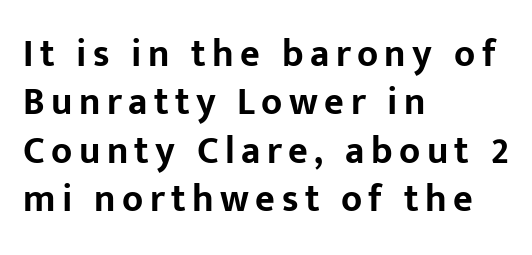
{"serif": "no", "italic": "no", "bold": "yes", "weight": "bold", "width": "normal", "stroke_contrast": "low", "x_height": "medium", "monospaced": "no", "underline": "no", "align": "left", "line_spacing": "normal", "line_spacing_ratio": 1.27, "glyph_px": 38}
